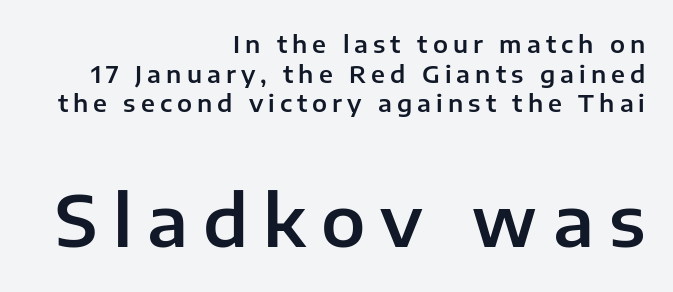
The image shows 71 px sans-serif type, upright; set right-aligned, line spacing 1.23x, unusually wide letter spacing (+0.21 em), not underlined; the second (bottom) block is 2.96x larger; low stroke contrast and a medium x-height.
